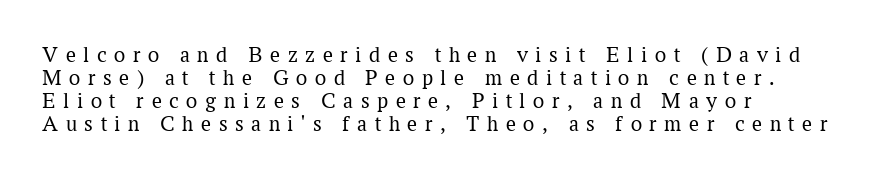
Q: Is the text bold? A: No.
Q: Is the text italic (slanted)? A: No, it is upright.
Q: Is the text underlined? A: No.
Q: How is the paragraph aligned? A: Left-aligned.
Q: Is the spacing between letters normal or unusually wide? A: Unusually wide.
Q: Is the spacing between lines tight, normal or loose? A: Tight.
